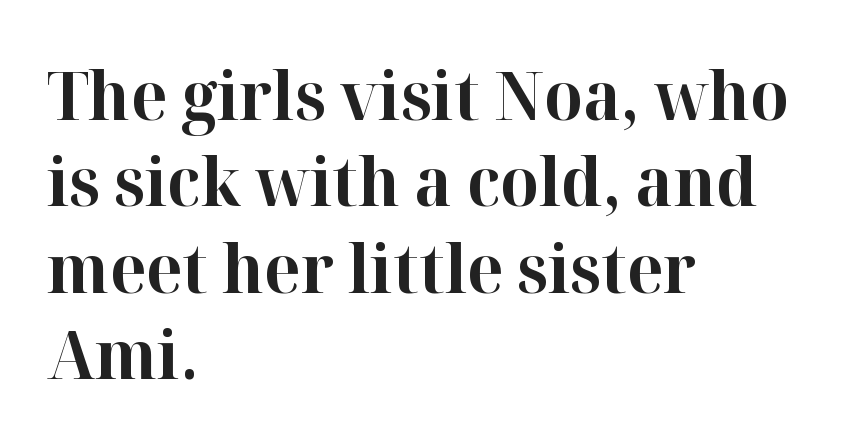
Does the copy run flush right? No — it runs flush left. Notice how descenders clear the ascenders below comfortably — that's standard leading. Looks like regular typesetting: each glyph gets only the width it needs. If you drew a line through each stem, it would be perfectly vertical. The passage shown is typeset with a serif family.
